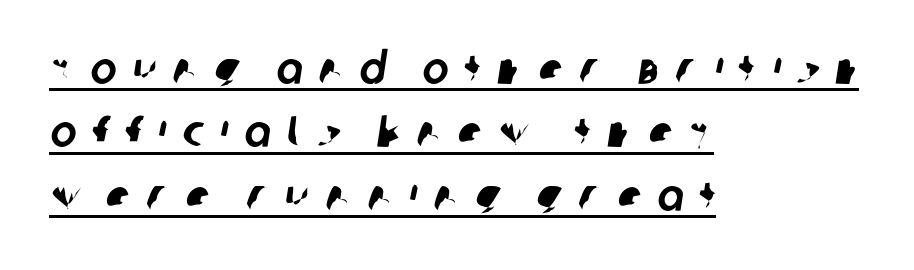
{"serif": "no", "width": "normal", "stroke_contrast": "low", "x_height": "large", "monospaced": "no", "underline": "yes", "align": "left", "line_spacing": "normal", "line_spacing_ratio": 1.44, "letter_spacing": "wide", "letter_spacing_em": 0.37, "glyph_px": 44}
